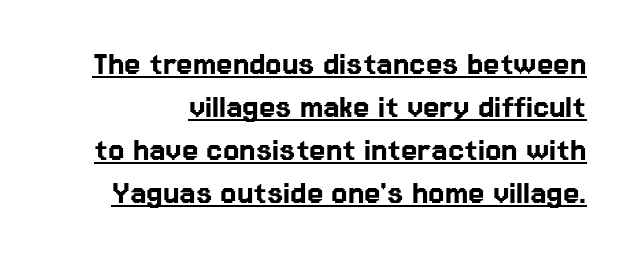
Letterform terminals end flat and unadorned throughout the passage. Varying glyph widths throughout — classic text-font behaviour. When letters stand straight like this, we call the style roman or upright. Like a heading marked for emphasis, these lines bear an underscore.
